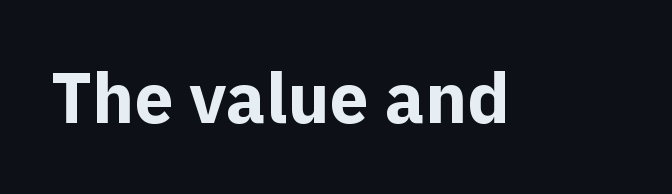
{"serif": "no", "italic": "no", "bold": "yes", "weight": "bold", "width": "normal", "x_height": "medium", "monospaced": "no", "underline": "no", "letter_spacing": "normal", "letter_spacing_em": 0.0, "glyph_px": 70}
